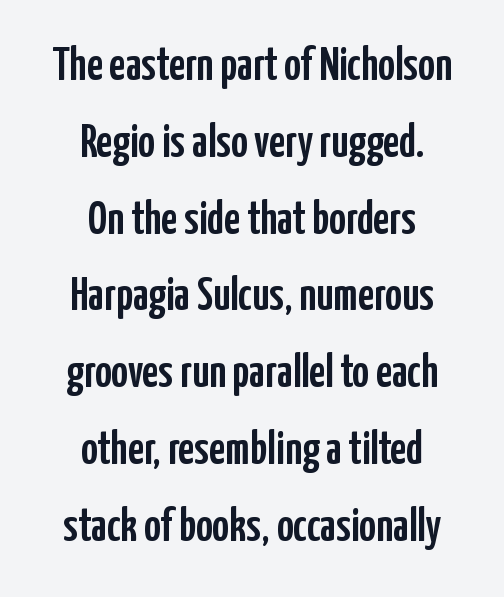
Horizontal bands of white between lines are of average thickness. These lines are rendered in a variable-pitch font. Every character sits straight up, as roman type does. Visually the block forms a symmetrical silhouette, jagged on both flanks.
